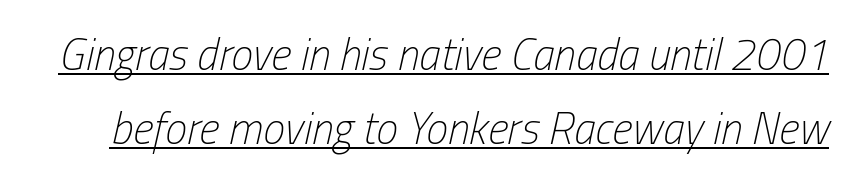
Q: Is the text bold? A: No.
Q: Is the text italic (slanted)? A: Yes, it leans right by about 13 degrees.
Q: Is the text underlined? A: Yes.
Q: Is the spacing between letters normal or unusually wide? A: Normal.
Q: Is the spacing between lines tight, normal or loose? A: Normal.
Q: Width (condensed, normal, or wide)? A: Condensed.
Q: Stroke contrast? A: Low.
Q: x-height? A: Medium.
Q: Monospaced? A: No.
